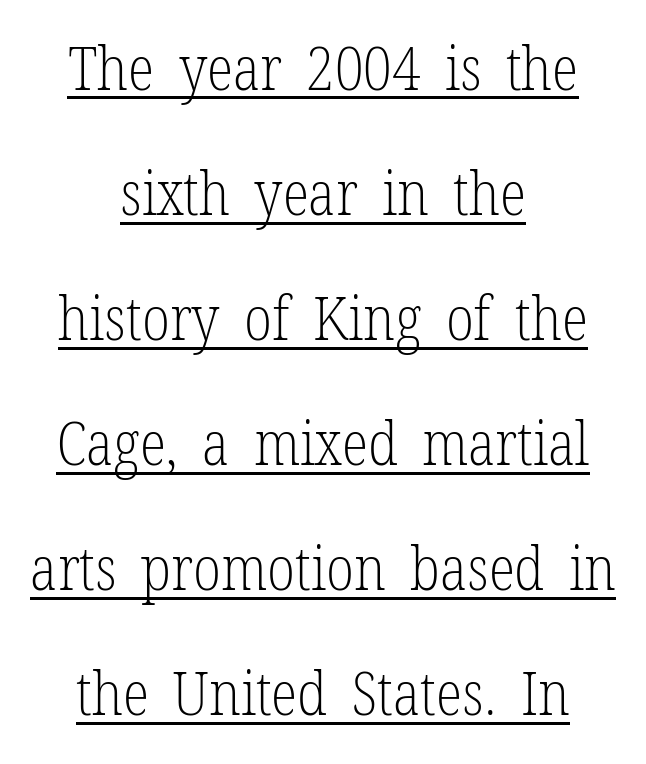
The image shows 61 px light, condensed serif type, upright; set centered, loose line spacing (2.05x), normal letter spacing, underlined; low stroke contrast and a medium x-height.
